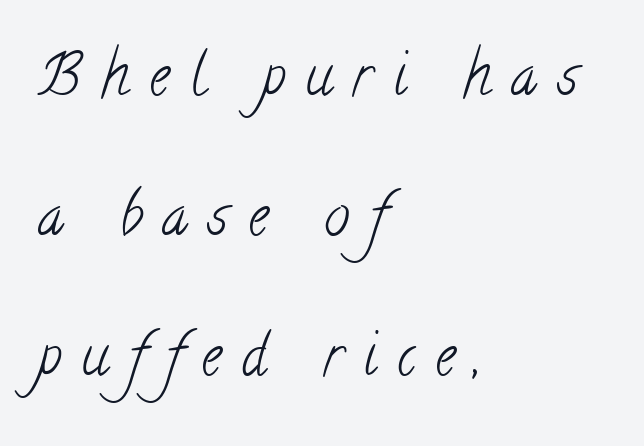
Do the characters align in a grid? No, the font is proportional. The horizontal fit of the characters is loose and conspicuously gappy. Each row of text sits above clean, open space. The rendering shows small feet on the letterforms — a serif design. The strokes are not fattened; the text isn't bold.
